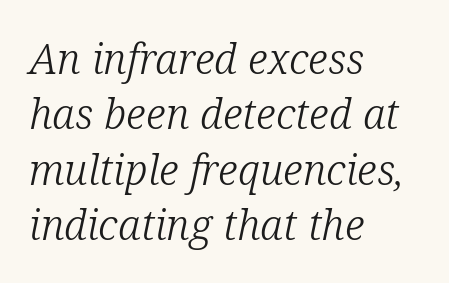
The image shows 42 px light serif type, italic (leaning right); set left-aligned, normal line spacing (1.32x), normal letter spacing, not underlined; low stroke contrast and a medium x-height.
